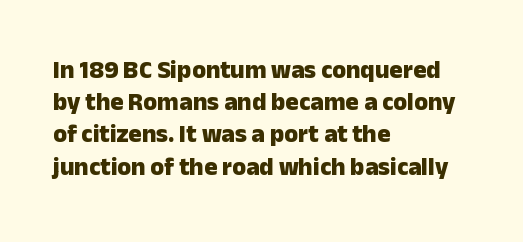
{"italic": "no", "bold": "yes", "underline": "no", "align": "left", "line_spacing": "normal", "line_spacing_ratio": 1.29, "letter_spacing": "normal", "letter_spacing_em": 0.0, "glyph_px": 25}
